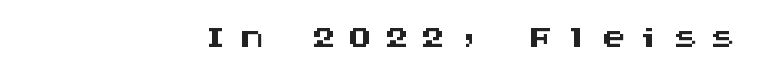
{"serif": "no", "italic": "no", "width": "wide", "stroke_contrast": "medium", "x_height": "large", "monospaced": "yes", "underline": "no", "align": "right", "letter_spacing": "wide", "letter_spacing_em": 0.21, "glyph_px": 51}
